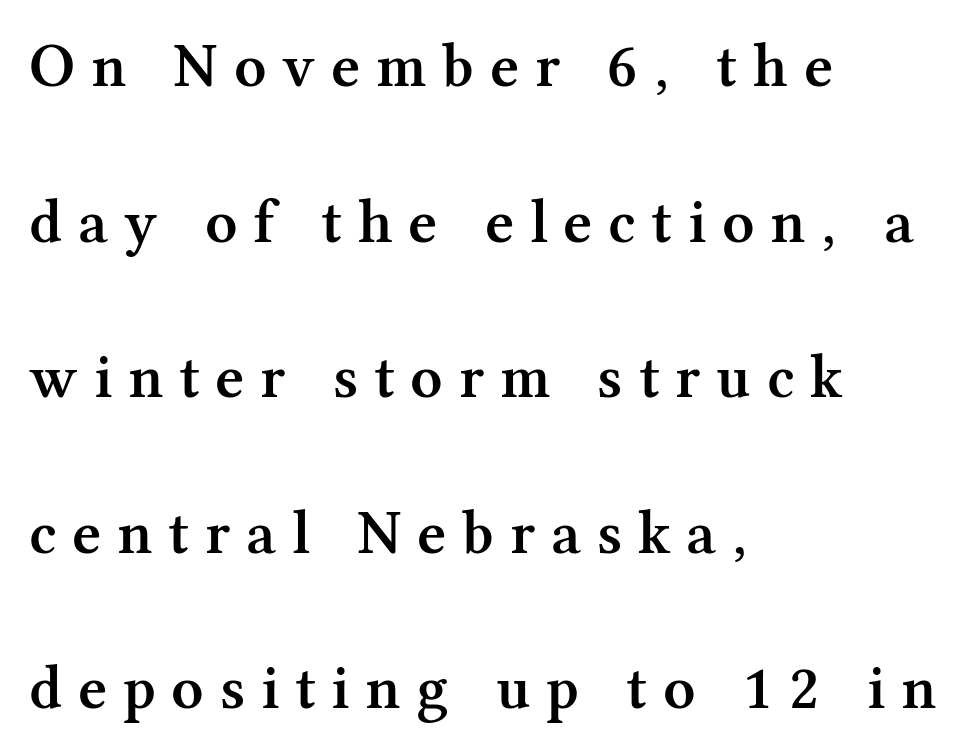
{"serif": "yes", "italic": "no", "bold": "semi", "weight": "semibold", "width": "normal", "stroke_contrast": "medium", "x_height": "medium", "monospaced": "no", "underline": "no", "align": "left", "line_spacing": "loose", "line_spacing_ratio": 2.47, "letter_spacing": "wide", "letter_spacing_em": 0.25, "glyph_px": 63}
